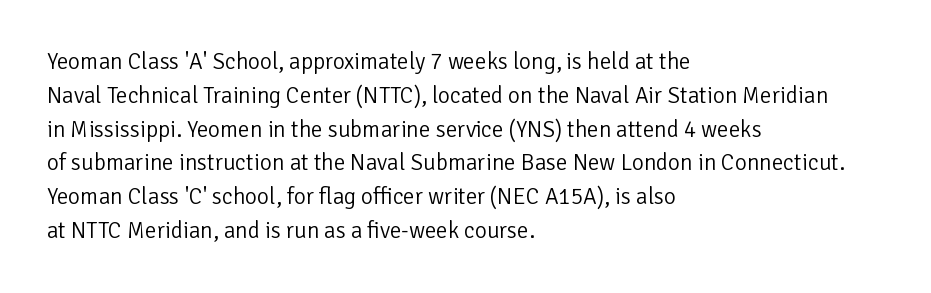
Q: Is the text bold? A: No.
Q: Is the text italic (slanted)? A: No, it is upright.
Q: Is the text underlined? A: No.
Q: How is the paragraph aligned? A: Left-aligned.
Q: Is the spacing between letters normal or unusually wide? A: Normal.
Q: Is the spacing between lines tight, normal or loose? A: Normal.
